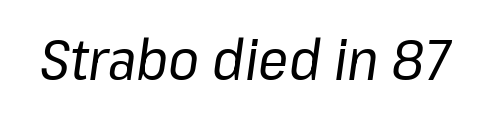
The image shows 56 px regular-weight type, italic (leaning right); set normal letter spacing, not underlined; low stroke contrast and a medium x-height.
